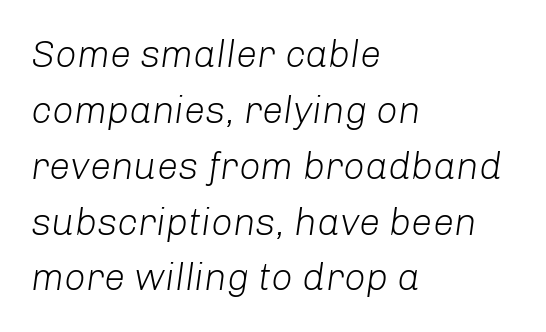
{"italic": "yes", "lean": "right", "slant_degrees": 8, "bold": "no", "weight": "light", "width": "normal", "stroke_contrast": "low", "x_height": "medium", "monospaced": "no", "underline": "no", "align": "left", "line_spacing": "normal", "line_spacing_ratio": 1.47, "letter_spacing": "normal", "letter_spacing_em": 0.0, "glyph_px": 38}
